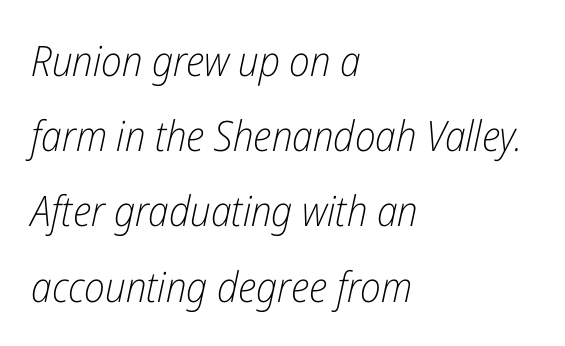
Unmarked baselines from the first word to the last. The rendering uses natural spacing where letterforms have individual widths. Is the stroke heavy? The answer is a plain regular-or-lighter. The font's italic variant was chosen for this text. The lines in this sample share a left origin and differ only in where they stop. The line texture is even and compact thanks to regular tracking.
